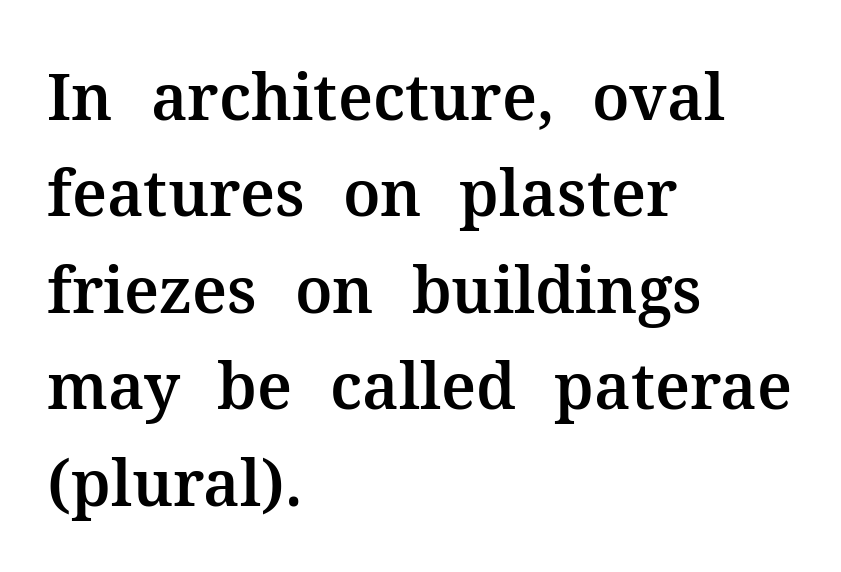
{"serif": "yes", "italic": "no", "width": "normal", "stroke_contrast": "medium", "x_height": "medium", "monospaced": "no", "underline": "no", "align": "left", "line_spacing": "normal", "line_spacing_ratio": 1.53, "letter_spacing": "normal", "letter_spacing_em": 0.0, "glyph_px": 63}
